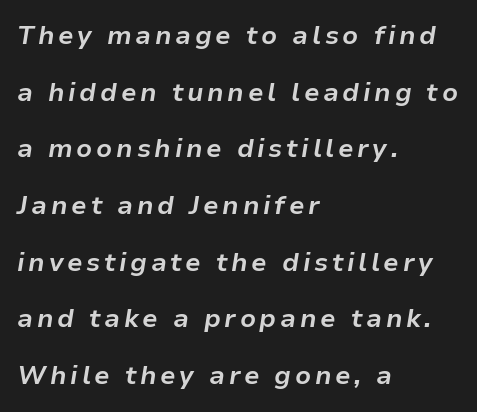
A typesetter would call this leading open, well beyond the default. Slanted lettering throughout. Its strokes are broad and dark, the hallmark of bold type. Line beginnings align vertically; line endings do not.
